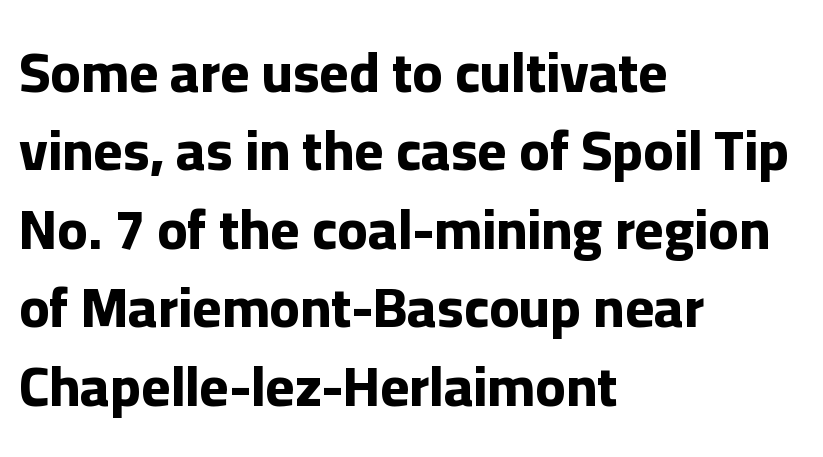
I'd call this a sans setting — the letters go barefoot. Casual observation: everything's shoved over to the left. Italic? Not at all — the glyphs are vertical. Line spacing here is normal. Each word holds together tightly as a unit, with standard inter-letter gaps.
